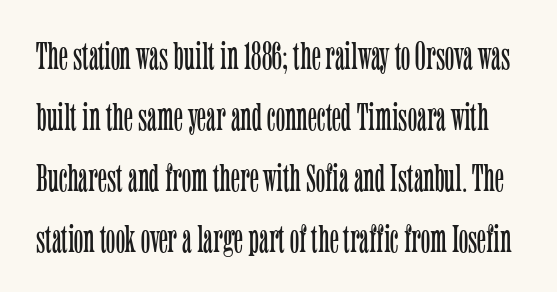
Q: Is the text bold? A: No.
Q: Is the text italic (slanted)? A: No, it is upright.
Q: Is the typeface a serif or a sans-serif typeface? A: Serif.
Q: Is the text underlined? A: No.
Q: Is the spacing between letters normal or unusually wide? A: Normal.
Q: Is the spacing between lines tight, normal or loose? A: Normal.
Q: Width (condensed, normal, or wide)? A: Condensed.
Q: Stroke contrast? A: Low.
Q: x-height? A: Medium.
Q: Monospaced? A: No.
